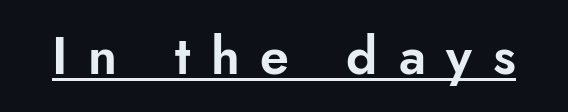
The image shows 52 px sans-serif type, upright; set unusually wide letter spacing (+0.4 em), underlined; low stroke contrast and a small x-height.
